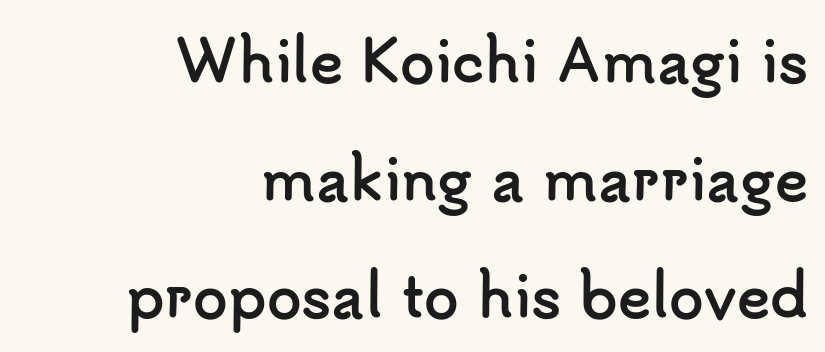
Q: Is the text bold? A: Yes.
Q: Is the text italic (slanted)? A: No, it is upright.
Q: Is the typeface a serif or a sans-serif typeface? A: Sans-serif.
Q: Is the text underlined? A: No.
Q: How is the paragraph aligned? A: Right-aligned.
Q: Is the spacing between letters normal or unusually wide? A: Normal.
Q: Is the spacing between lines tight, normal or loose? A: Loose.
Q: Width (condensed, normal, or wide)? A: Normal.
Q: Stroke contrast? A: Low.
Q: x-height? A: Small.
Q: Monospaced? A: No.
